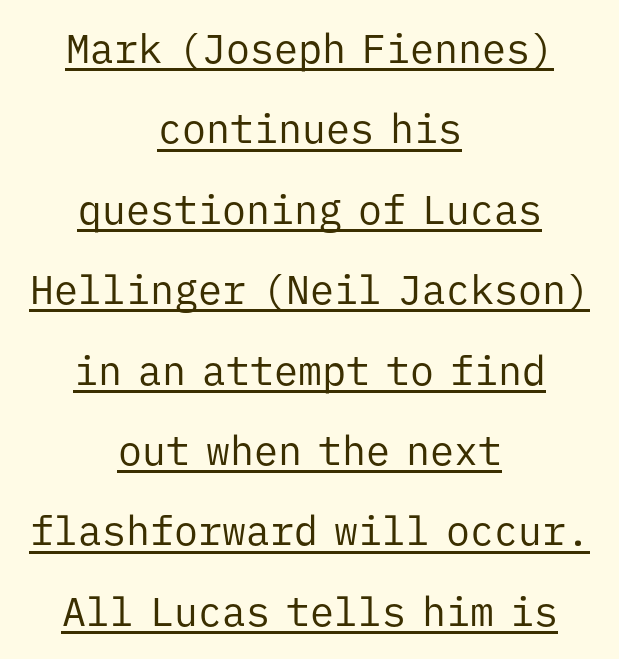
{"serif": "no", "italic": "no", "bold": "no", "weight": "regular", "width": "normal", "stroke_contrast": "low", "x_height": "medium", "monospaced": "yes", "underline": "yes", "align": "center", "line_spacing": "loose", "line_spacing_ratio": 2.01, "letter_spacing": "normal", "letter_spacing_em": 0.0, "glyph_px": 40}
